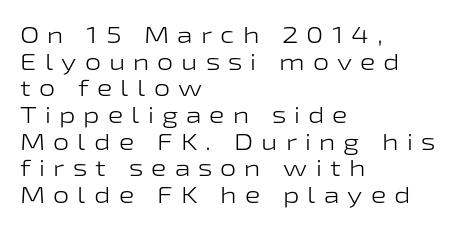
Q: Is the text bold? A: No.
Q: Is the text italic (slanted)? A: No, it is upright.
Q: Is the text underlined? A: No.
Q: How is the paragraph aligned? A: Left-aligned.
Q: Is the spacing between letters normal or unusually wide? A: Unusually wide.
